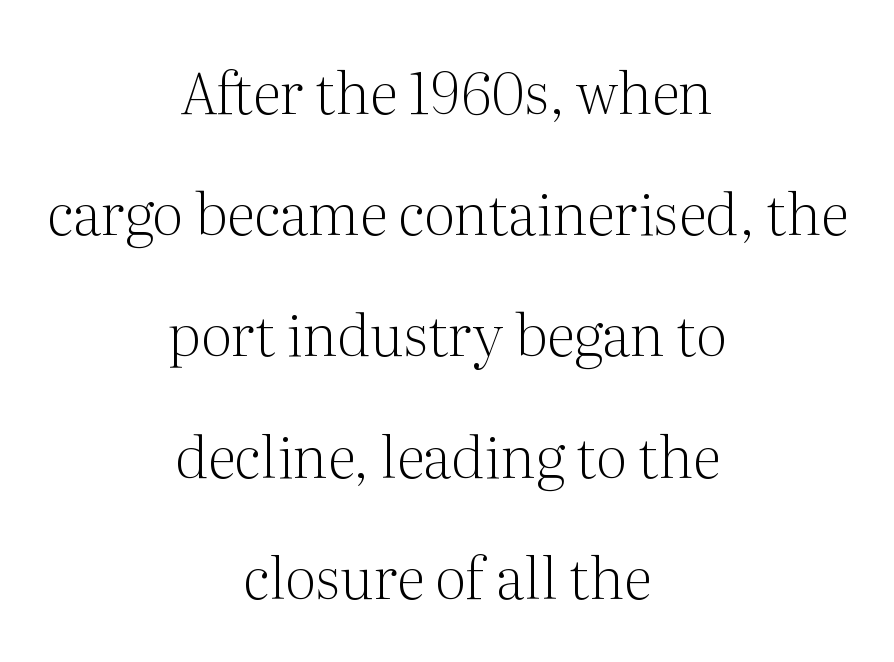
Note the varied advance widths — an 'i' is clearly narrower than an 'm'. No extra tracking has been applied to these lines. Heaviness? Minimal to ordinary, like unemphasized prose. Glance below the letters and you will spot only blank space. Small tapered or slab feet sit at the stroke ends, so this counts as serif. Italic? Not at all — the glyphs are vertical.
